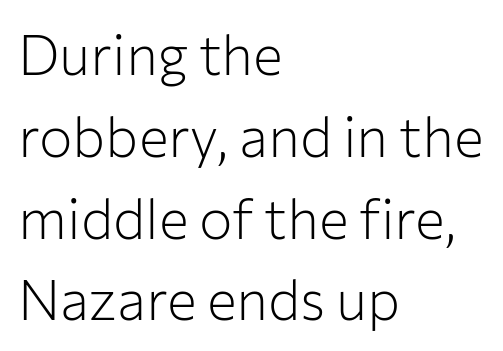
{"serif": "no", "italic": "no", "bold": "no", "weight": "light", "width": "normal", "stroke_contrast": "low", "x_height": "medium", "monospaced": "no", "underline": "no", "align": "left", "line_spacing": "normal", "line_spacing_ratio": 1.46, "letter_spacing": "normal", "letter_spacing_em": 0.0, "glyph_px": 56}
